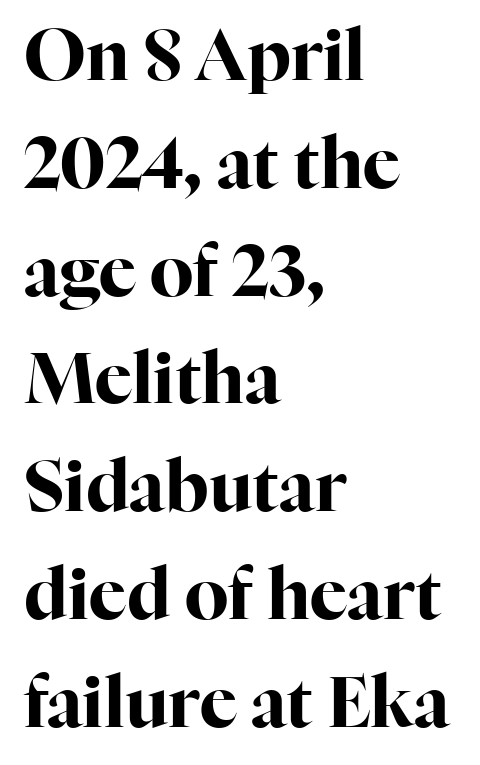
{"serif": "yes", "italic": "no", "bold": "yes", "weight": "bold", "width": "normal", "stroke_contrast": "high", "x_height": "medium", "monospaced": "no", "underline": "no", "align": "left", "line_spacing": "normal", "line_spacing_ratio": 1.54, "letter_spacing": "normal", "letter_spacing_em": 0.0, "glyph_px": 70}
